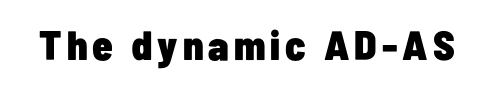
The image shows 41 px heavy, condensed sans-serif type, upright; set not underlined; low stroke contrast and a medium x-height.
